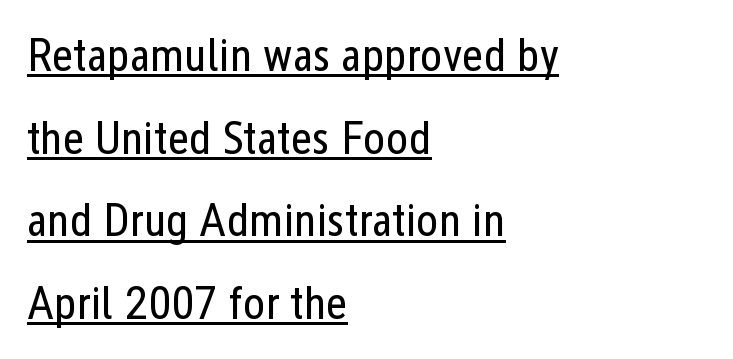
Q: Is the text bold? A: No.
Q: Is the text italic (slanted)? A: No, it is upright.
Q: Is the typeface a serif or a sans-serif typeface? A: Sans-serif.
Q: Is the text underlined? A: Yes.
Q: How is the paragraph aligned? A: Left-aligned.
Q: Is the spacing between letters normal or unusually wide? A: Normal.
Q: Width (condensed, normal, or wide)? A: Condensed.
Q: Stroke contrast? A: Low.
Q: x-height? A: Medium.
Q: Monospaced? A: No.
